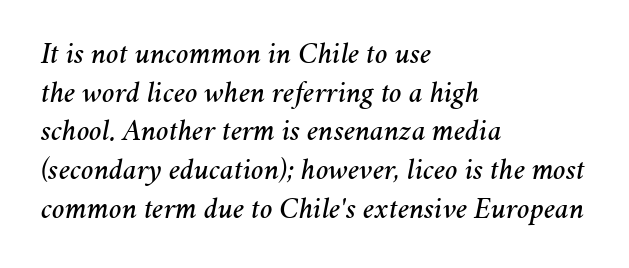
{"italic": "yes", "lean": "right", "slant_degrees": 11, "width": "normal", "stroke_contrast": "medium", "x_height": "medium", "monospaced": "no", "underline": "no", "align": "left", "line_spacing": "normal", "line_spacing_ratio": 1.29, "letter_spacing": "normal", "letter_spacing_em": 0.0, "glyph_px": 30}
